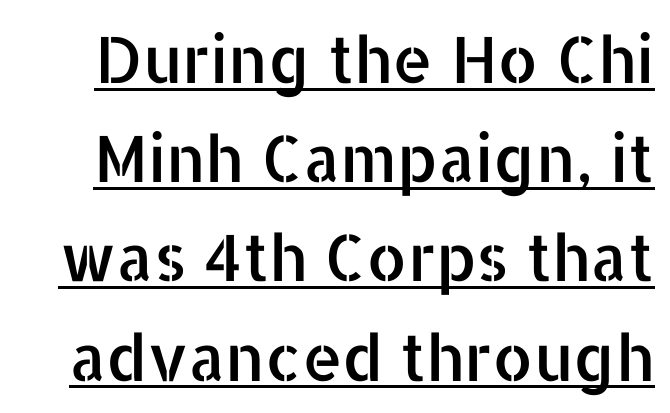
One glance says typical: line gaps are just what's usual. Notice how the stems are strictly vertical — no italics here. I'd call this a sans setting — the letters go barefoot. Every word sits above its own underline.
